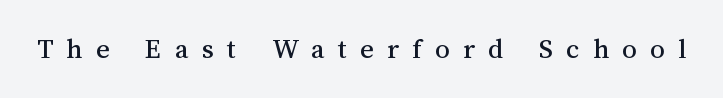
The image shows 29 px text type, upright; set unusually wide letter spacing (+0.46 em), not underlined; medium stroke contrast and a medium x-height.
